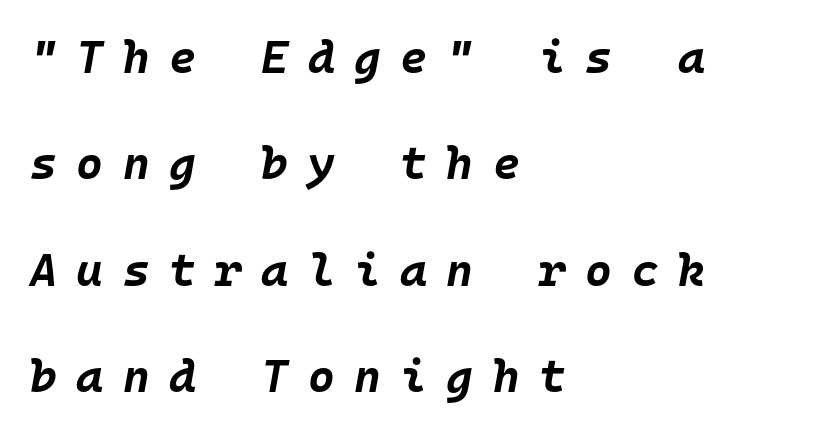
Words float on clear page, feet unadorned. The face used here is rendered with a markedly widened letterfit. The passage shown is typed in a monospace face where columns stay perfectly aligned. The rendering anchors every line to the left-hand side. Each new line begins a long way beneath the previous one.
